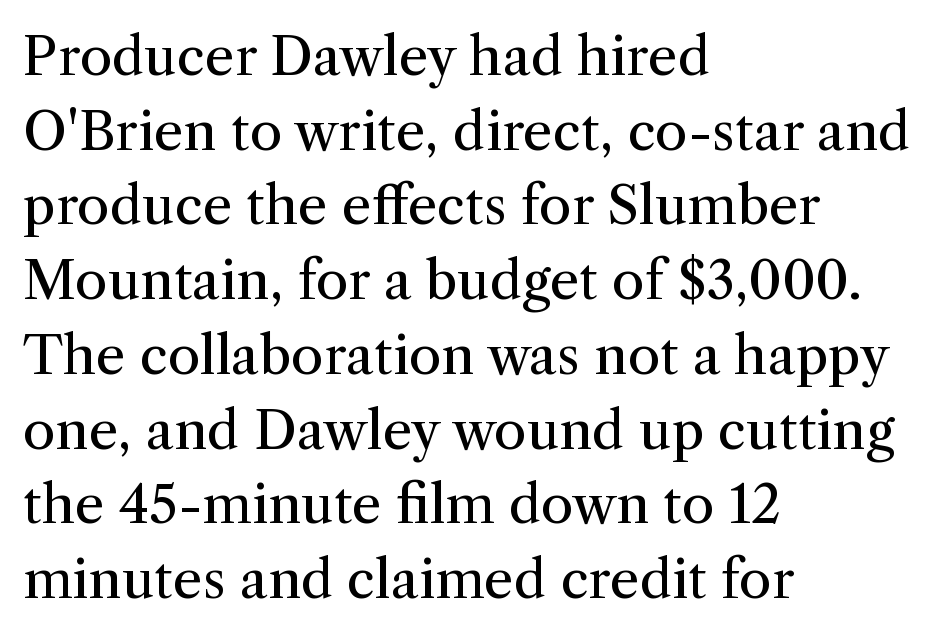
The image shows 53 px regular-weight serif type, upright; set left-aligned, normal line spacing (1.41x), normal letter spacing, not underlined; medium stroke contrast and a medium x-height.
